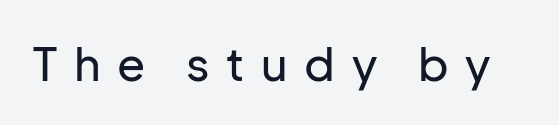
The image shows 46 px sans-serif type, upright; set unusually wide letter spacing (+0.36 em), not underlined; low stroke contrast and a medium x-height.
